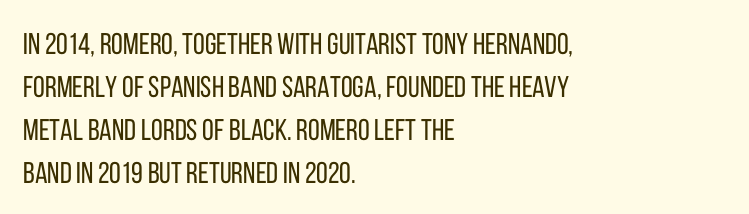
Is this a fixed-width face? No — the glyphs have proportional, varying widths. The face looks like a standard text weight, possibly lighter. The passage shown has conventional tracking throughout. No feet cap the strokes, marking this as sans-serif type. Line spacing here is normal.
